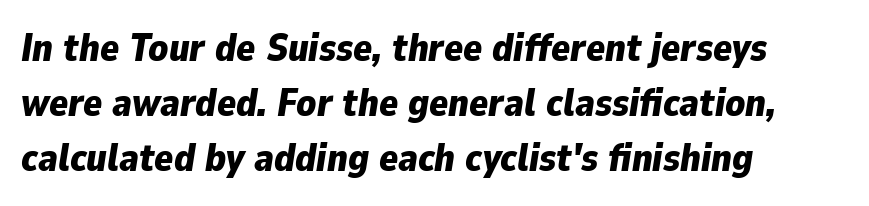
{"italic": "yes", "lean": "right", "slant_degrees": 9, "bold": "yes", "weight": "bold", "width": "normal", "stroke_contrast": "low", "x_height": "medium", "monospaced": "no", "underline": "no", "align": "left", "line_spacing": "normal", "line_spacing_ratio": 1.41, "letter_spacing": "normal", "letter_spacing_em": 0.0, "glyph_px": 39}
